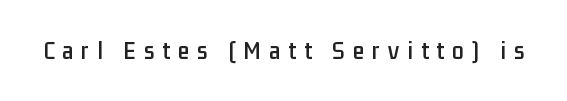
The image shows 26 px text type, upright; set unusually wide letter spacing (+0.31 em), not underlined.
